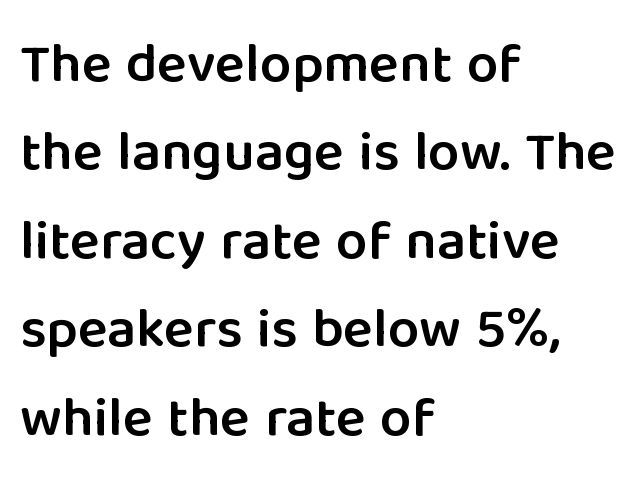
The image shows 56 px semibold sans-serif type, upright; set left-aligned, normal line spacing (1.58x), normal letter spacing, not underlined; low stroke contrast and a medium x-height.
